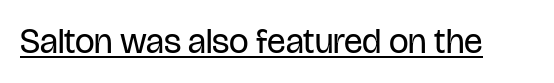
Grotesque or geometric, the face here clearly has no serifs. Weight class: somewhere from thin through regular. Looks like regular typesetting: each glyph gets only the width it needs. Every character sits straight up, as roman type does. Short note: letters normally spaced. The rendering uses the underline text-decoration.
